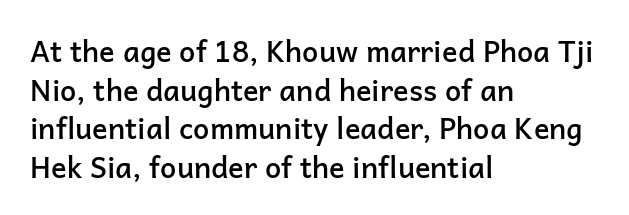
{"serif": "no", "italic": "no", "bold": "semi", "weight": "semibold", "width": "normal", "stroke_contrast": "low", "x_height": "medium", "monospaced": "no", "underline": "no", "align": "left", "line_spacing": "normal", "line_spacing_ratio": 1.33, "letter_spacing": "normal", "letter_spacing_em": 0.0, "glyph_px": 29}
